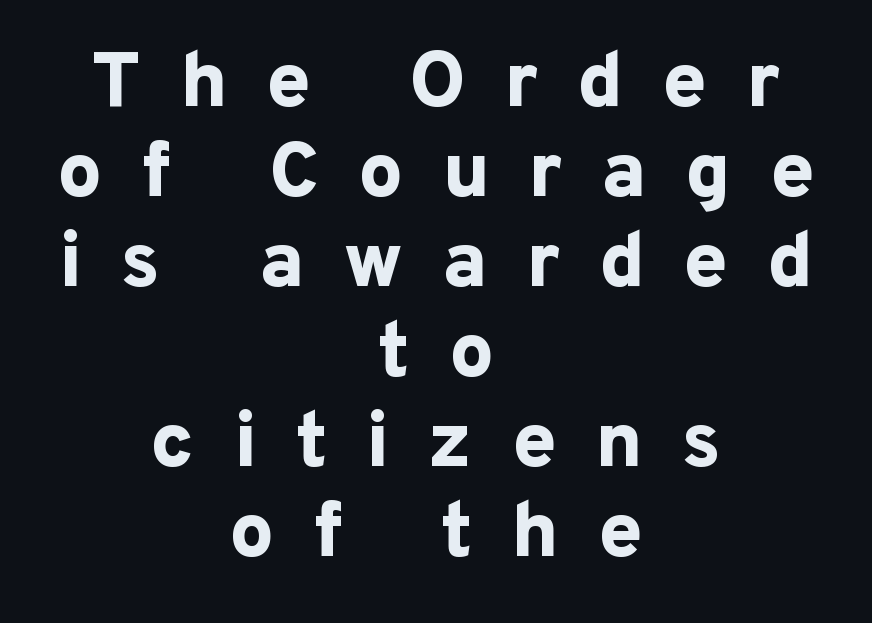
{"serif": "no", "italic": "no", "bold": "yes", "weight": "bold", "width": "normal", "stroke_contrast": "low", "x_height": "medium", "monospaced": "no", "underline": "no", "align": "center", "line_spacing": "tight", "line_spacing_ratio": 1.14, "letter_spacing": "wide", "letter_spacing_em": 0.49, "glyph_px": 79}
